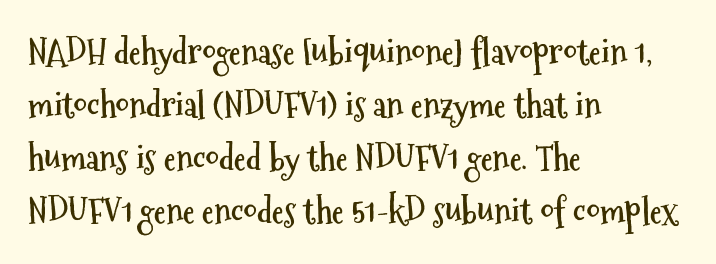
The image shows 34 px semibold, condensed sans-serif type, upright; set left-aligned, normal line spacing (1.56x), normal letter spacing, not underlined; medium stroke contrast and a medium x-height.
